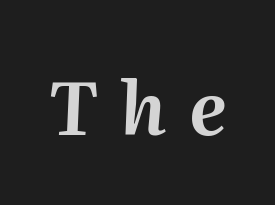
Q: Is the text italic (slanted)? A: Yes, it leans right by about 2 degrees.
Q: Is the text underlined? A: No.
Q: Is the spacing between letters normal or unusually wide? A: Unusually wide.
Q: Width (condensed, normal, or wide)? A: Normal.
Q: Stroke contrast? A: Medium.
Q: x-height? A: Medium.
Q: Monospaced? A: No.
